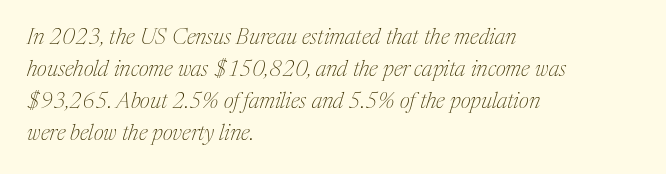
Q: Is the text bold? A: No.
Q: Is the text italic (slanted)? A: Yes, it leans right by about 17 degrees.
Q: Is the text underlined? A: No.
Q: How is the paragraph aligned? A: Left-aligned.
Q: Is the spacing between letters normal or unusually wide? A: Normal.
Q: Is the spacing between lines tight, normal or loose? A: Normal.
